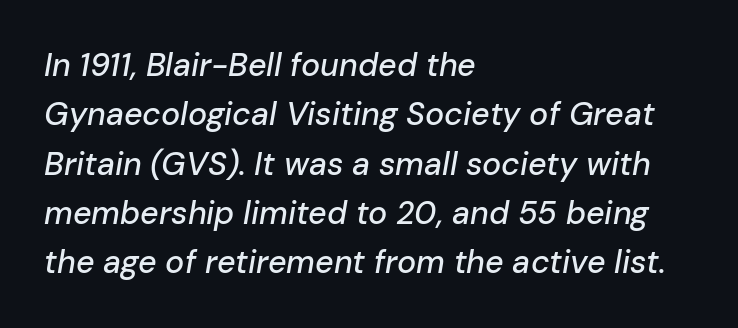
Q: Is the text italic (slanted)? A: Yes, it leans right by about 10 degrees.
Q: Is the text underlined? A: No.
Q: How is the paragraph aligned? A: Left-aligned.
Q: Is the spacing between letters normal or unusually wide? A: Normal.
Q: Is the spacing between lines tight, normal or loose? A: Normal.
Q: Width (condensed, normal, or wide)? A: Normal.
Q: Stroke contrast? A: Low.
Q: x-height? A: Medium.
Q: Monospaced? A: No.
